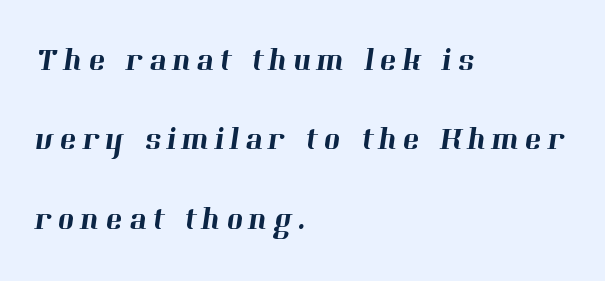
Quick note: interline space is abundant. Spacing verdict: proportional, widths tailored to each character. The string is rendered with underlining switched off. The typesetter chose a ragged-right arrangement here.
